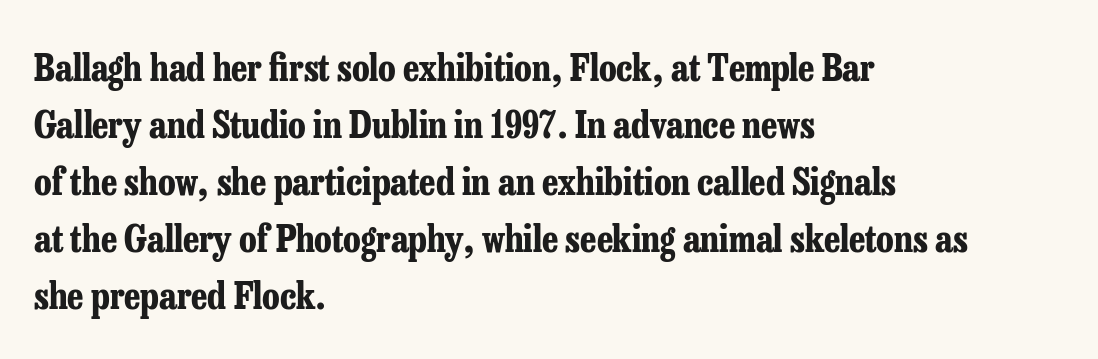
{"serif": "yes", "italic": "no", "bold": "yes", "weight": "bold", "width": "condensed", "stroke_contrast": "low", "x_height": "medium", "monospaced": "no", "underline": "no", "align": "left", "line_spacing": "normal", "line_spacing_ratio": 1.54, "letter_spacing": "normal", "letter_spacing_em": 0.0, "glyph_px": 37}
